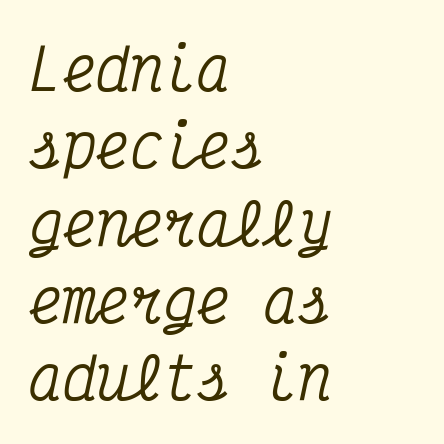
The image shows 56 px condensed serif type, italic (leaning right), monospaced; set left-aligned, normal line spacing (1.38x), normal letter spacing, not underlined; medium stroke contrast and a medium x-height.
